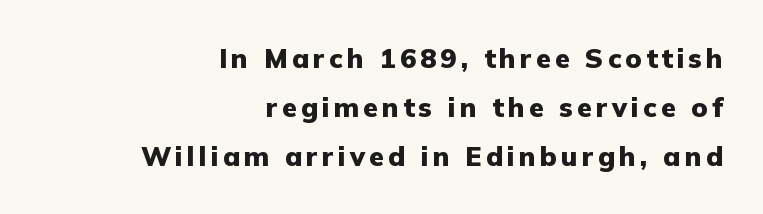
Q: Is the text bold? A: Yes.
Q: Is the text italic (slanted)? A: No, it is upright.
Q: Is the text underlined? A: No.
Q: How is the paragraph aligned? A: Right-aligned.
